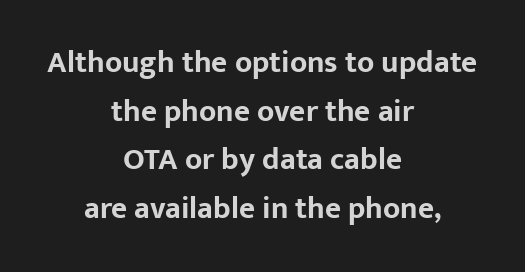
{"serif": "no", "italic": "no", "bold": "yes", "weight": "bold", "width": "normal", "stroke_contrast": "low", "x_height": "medium", "monospaced": "no", "underline": "no", "align": "center", "line_spacing": "normal", "line_spacing_ratio": 1.57, "letter_spacing": "normal", "letter_spacing_em": 0.0, "glyph_px": 31}
